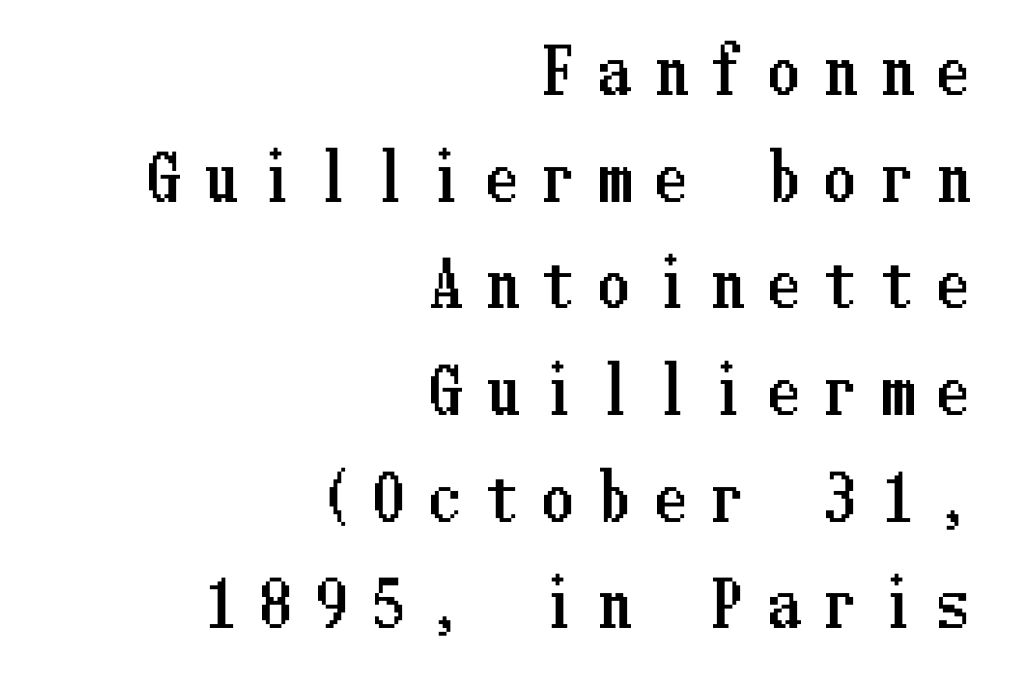
Q: Is the text italic (slanted)? A: No, it is upright.
Q: Is the text underlined? A: No.
Q: How is the paragraph aligned? A: Right-aligned.
Q: Is the spacing between letters normal or unusually wide? A: Unusually wide.
Q: Width (condensed, normal, or wide)? A: Condensed.
Q: Stroke contrast? A: Low.
Q: x-height? A: Medium.
